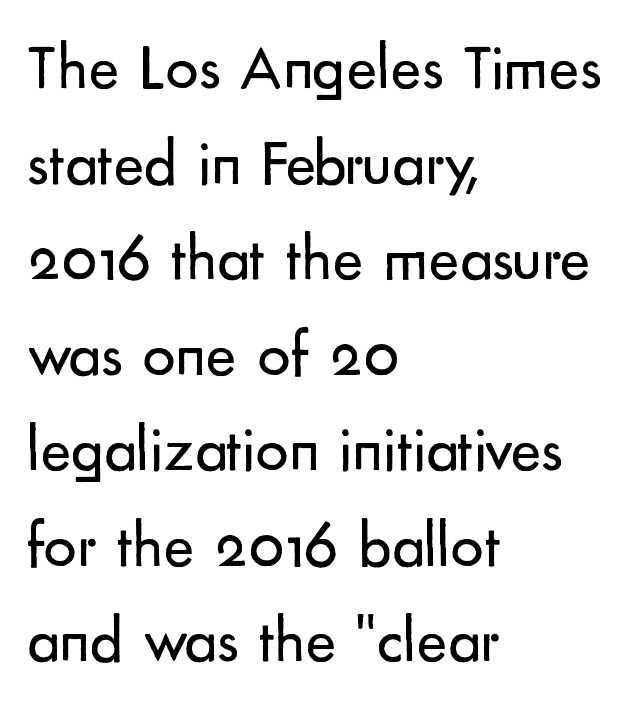
The image shows 65 px regular-weight sans-serif type, upright; set left-aligned, normal line spacing (1.47x), normal letter spacing, not underlined; low stroke contrast and a small x-height.
